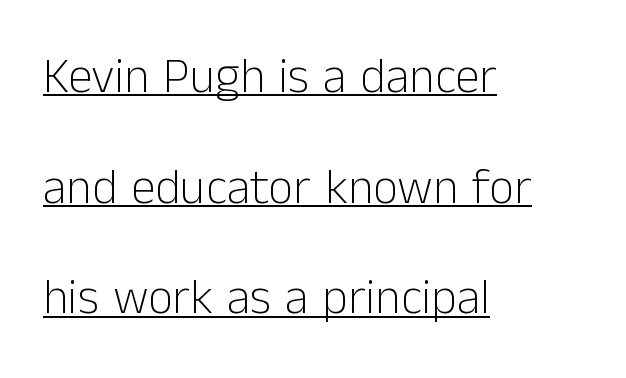
Q: Is the text bold? A: No.
Q: Is the text italic (slanted)? A: No, it is upright.
Q: Is the typeface a serif or a sans-serif typeface? A: Sans-serif.
Q: Is the text underlined? A: Yes.
Q: How is the paragraph aligned? A: Left-aligned.
Q: Is the spacing between letters normal or unusually wide? A: Normal.
Q: Is the spacing between lines tight, normal or loose? A: Loose.
Q: Width (condensed, normal, or wide)? A: Normal.
Q: Stroke contrast? A: Low.
Q: x-height? A: Medium.
Q: Monospaced? A: No.
